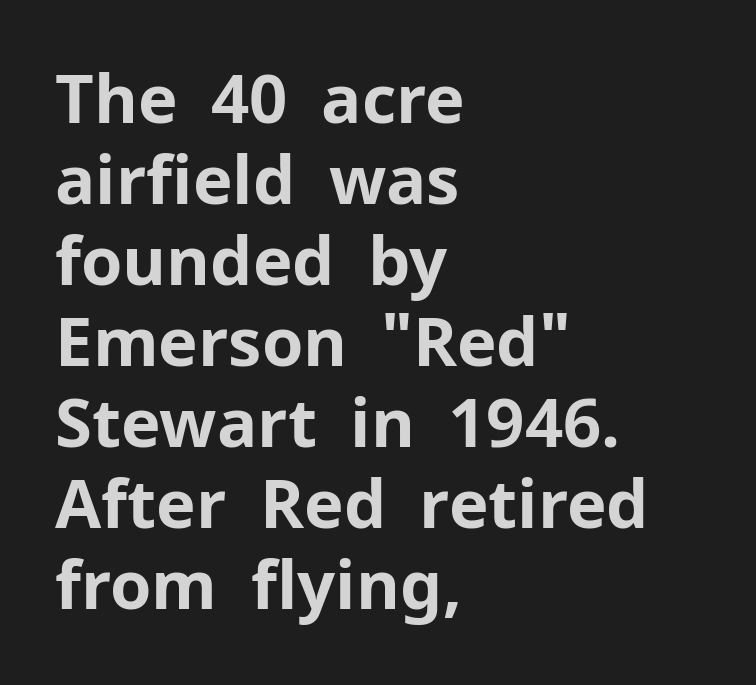
{"serif": "no", "italic": "no", "bold": "yes", "weight": "bold", "width": "normal", "stroke_contrast": "low", "x_height": "medium", "monospaced": "no", "underline": "no", "align": "left", "line_spacing_ratio": 1.21, "letter_spacing": "normal", "letter_spacing_em": 0.0, "glyph_px": 67}
